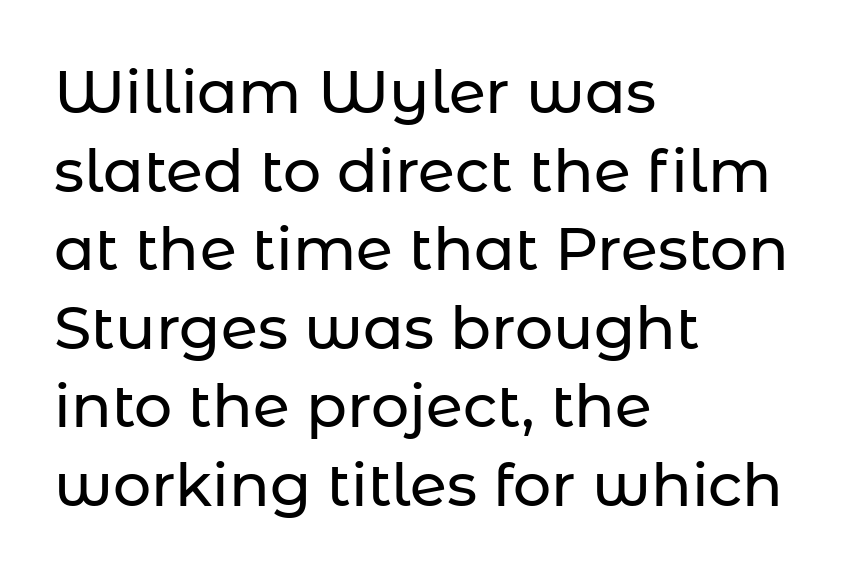
The image shows 60 px sans-serif type, upright; set left-aligned, normal line spacing (1.31x), normal letter spacing, not underlined; low stroke contrast and a medium x-height.
